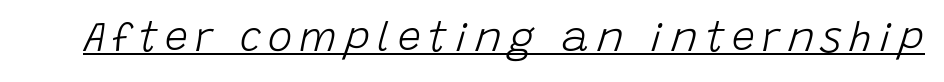
This rendering features underlined lettering. Yep, that's italic — everything's leaning. No heavy texture on the line: the type isn't bold. Varying glyph widths throughout — classic text-font behaviour.
